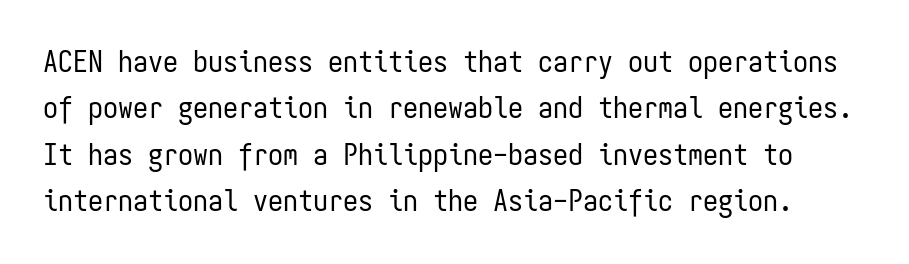
Q: Is the text bold? A: No.
Q: Is the text italic (slanted)? A: No, it is upright.
Q: Is the typeface a serif or a sans-serif typeface? A: Sans-serif.
Q: Is the text underlined? A: No.
Q: Is the spacing between letters normal or unusually wide? A: Normal.
Q: Is the spacing between lines tight, normal or loose? A: Normal.
Q: Width (condensed, normal, or wide)? A: Condensed.
Q: Stroke contrast? A: Low.
Q: x-height? A: Medium.
Q: Monospaced? A: Yes.
